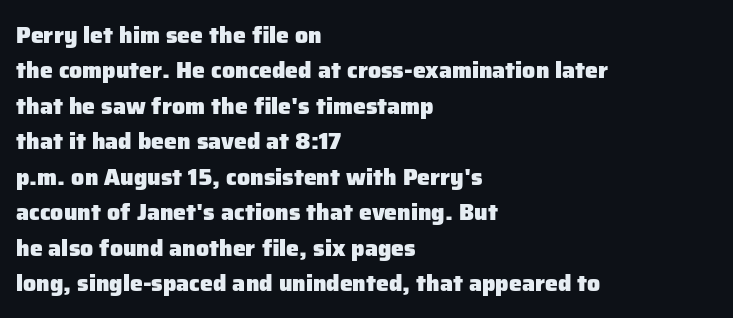
The image shows 23 px bold type, upright; set left-aligned, normal line spacing (1.54x), normal letter spacing, not underlined.
